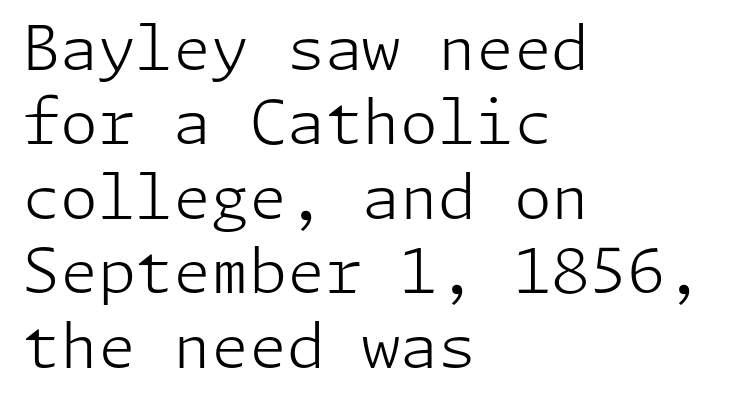
{"serif": "no", "italic": "no", "bold": "no", "weight": "light", "width": "normal", "stroke_contrast": "low", "x_height": "medium", "underline": "no", "align": "left", "line_spacing_ratio": 1.22, "letter_spacing": "normal", "letter_spacing_em": 0.0, "glyph_px": 61}
